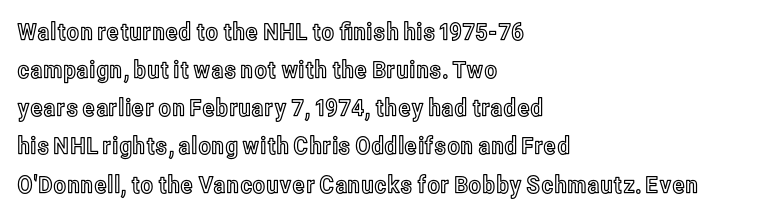
A normal amount of white space separates one row of letters from the next. In terms of letterspacing, this is plain default setting. Quick note: not italic, upright. Only glyphs here, with clear space below each row. Horizontally, the lines are justified to the leading edge only.
